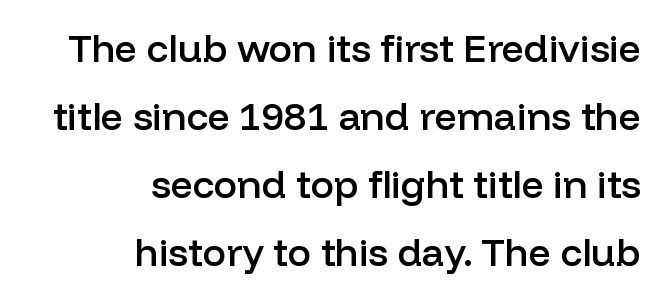
Q: Is the text bold? A: Semi-bold.
Q: Is the text italic (slanted)? A: No, it is upright.
Q: Is the typeface a serif or a sans-serif typeface? A: Sans-serif.
Q: Is the text underlined? A: No.
Q: How is the paragraph aligned? A: Right-aligned.
Q: Is the spacing between letters normal or unusually wide? A: Normal.
Q: Width (condensed, normal, or wide)? A: Normal.
Q: Stroke contrast? A: Low.
Q: x-height? A: Medium.
Q: Monospaced? A: No.
